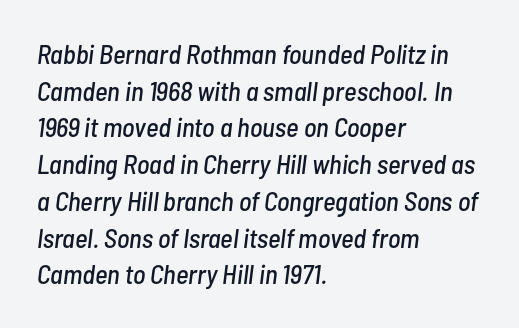
The specimen omits any rule beneath the text block's lines. Horizontal bands of white between lines are of average thickness. The face used here has a pronounced slope to its letters. Which margin do the lines hug? The left one — the right edge is uneven. Tracking here is standard; glyphs follow each other at the usual distance.
